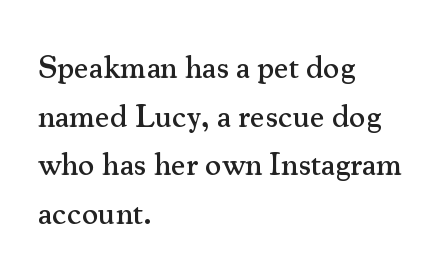
The rendering uses a moderate line-height, typical for paragraphs. Tracking here is standard; glyphs follow each other at the usual distance. Check under the words: just untouched page. The passage shown is typeset with a serif family.
